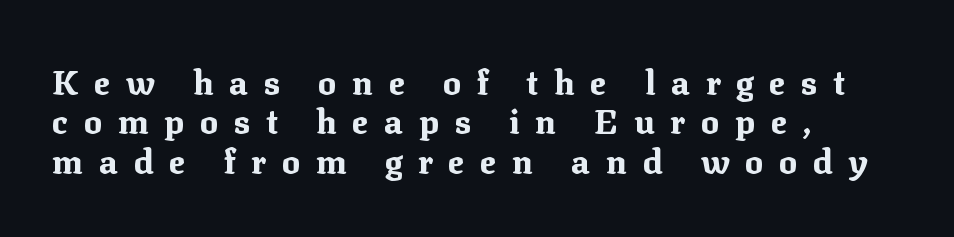
{"serif": "yes", "italic": "no", "bold": "yes", "weight": "bold", "width": "normal", "stroke_contrast": "medium", "x_height": "medium", "monospaced": "no", "underline": "no", "align": "left", "line_spacing_ratio": 1.16, "letter_spacing": "wide", "letter_spacing_em": 0.46, "glyph_px": 34}
